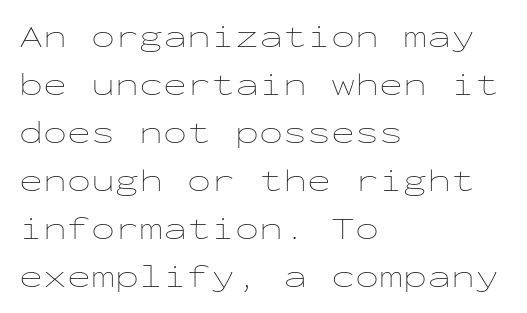
The image shows 32 px thin, wide type, upright, monospaced; set left-aligned, normal line spacing (1.5x), normal letter spacing, not underlined; low stroke contrast and a medium x-height.
